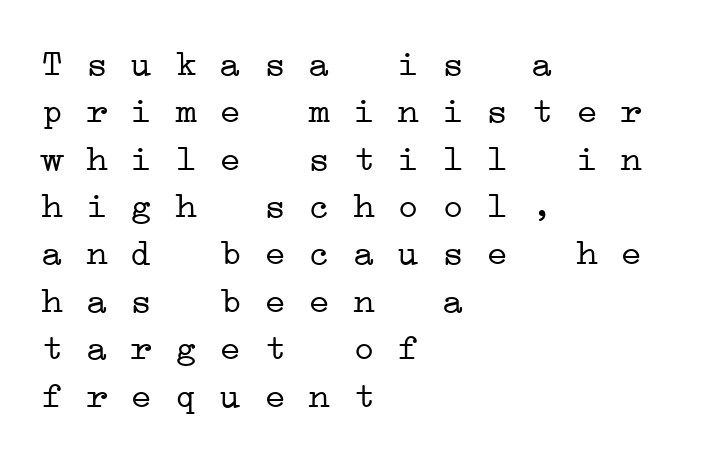
Little horizontal feet cap the strokes, marking this as serif type. These lines keep a tight, regular rhythm from letter to letter. These lines sit exactly where default settings would place them. Does the copy run flush right? No — it runs flush left.
